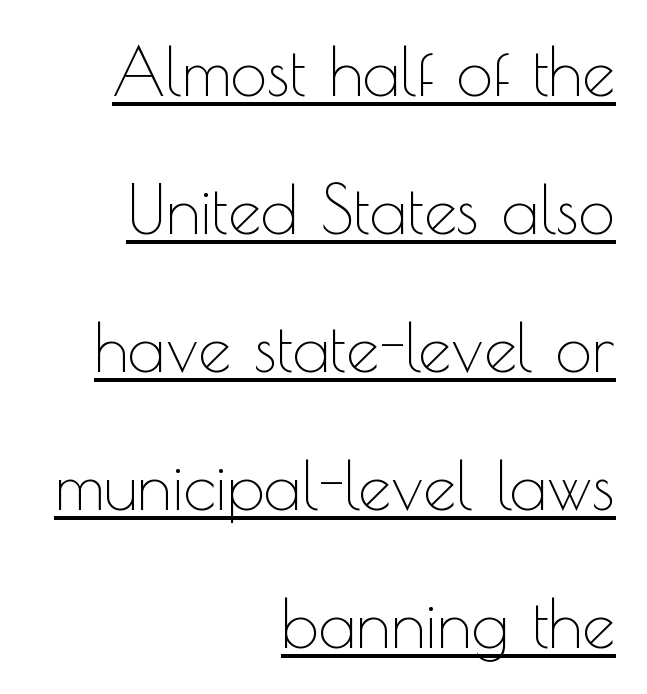
{"serif": "no", "italic": "no", "bold": "no", "weight": "thin", "width": "normal", "x_height": "small", "monospaced": "no", "underline": "yes", "align": "right", "line_spacing": "loose", "line_spacing_ratio": 2.09, "letter_spacing": "normal", "letter_spacing_em": 0.0, "glyph_px": 66}
